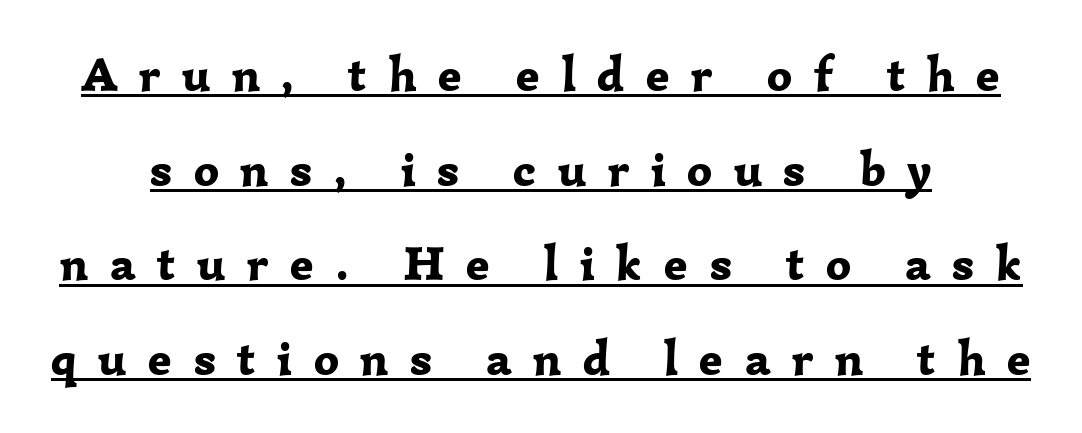
{"serif": "yes", "italic": "no", "bold": "yes", "weight": "bold", "width": "normal", "stroke_contrast": "low", "x_height": "medium", "monospaced": "no", "underline": "yes", "line_spacing": "loose", "line_spacing_ratio": 1.93, "letter_spacing": "wide", "letter_spacing_em": 0.44, "glyph_px": 49}
